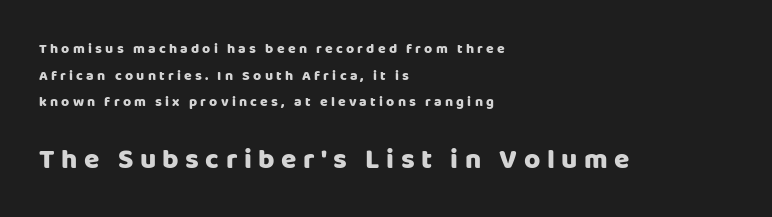
{"serif": "no", "italic": "no", "width": "normal", "stroke_contrast": "low", "x_height": "large", "monospaced": "no", "underline": "no", "align": "left", "line_spacing": "loose", "line_spacing_ratio": 1.9, "letter_spacing": "wide", "letter_spacing_em": 0.23, "larger_block": "second", "size_ratio": 2.0, "glyph_px": 28}
